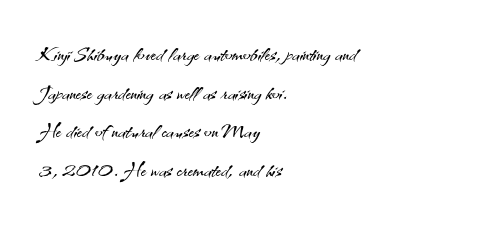
The image shows 28 px light sans-serif type; set left-aligned, normal line spacing (1.38x), normal letter spacing, not underlined; medium stroke contrast and a small x-height.
